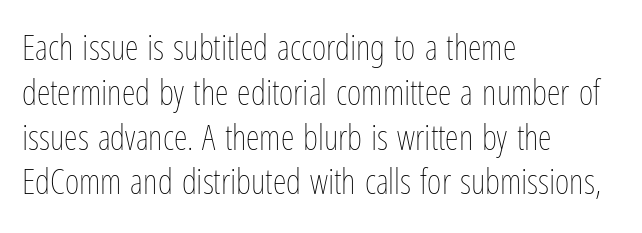
Q: Is the text bold? A: No.
Q: Is the text italic (slanted)? A: No, it is upright.
Q: Is the text underlined? A: No.
Q: How is the paragraph aligned? A: Left-aligned.
Q: Is the spacing between letters normal or unusually wide? A: Normal.
Q: Is the spacing between lines tight, normal or loose? A: Normal.
Q: Width (condensed, normal, or wide)? A: Condensed.
Q: Stroke contrast? A: Low.
Q: x-height? A: Medium.
Q: Monospaced? A: No.
